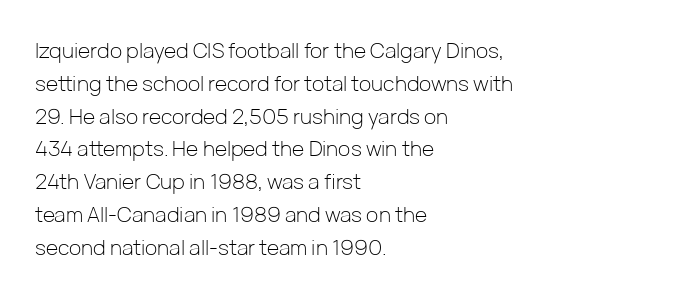
Upright lettering throughout. The rows are spaced the way most documents space them. These lines stack with their left ends in a neat column. The space beneath each line is pristine and unruled. This sample uses plain, unmodified letter spacing. Stem width sits at or under what a default text font uses.
